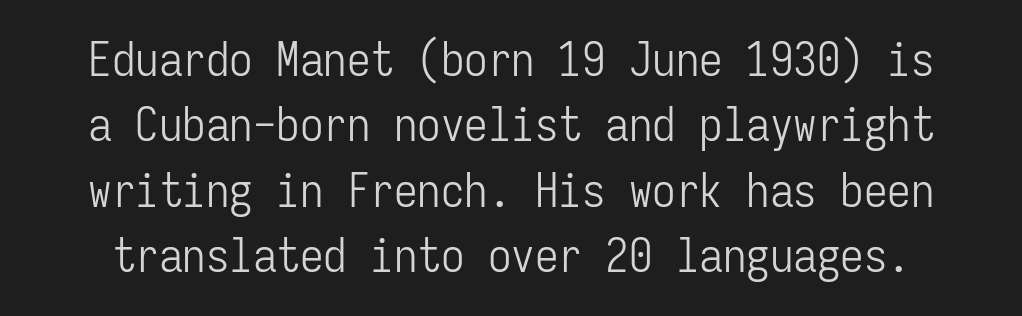
The image shows 47 px light, condensed sans-serif type, upright, monospaced; set normal line spacing (1.39x), normal letter spacing, not underlined; low stroke contrast and a medium x-height.
